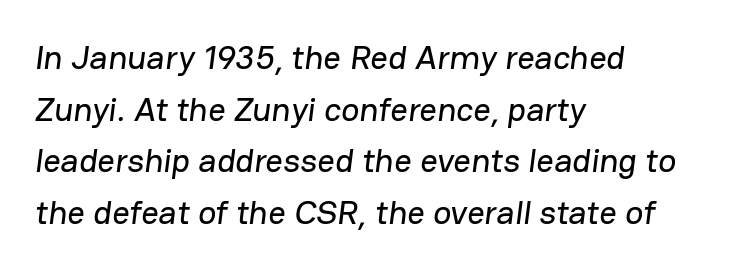
Q: Is the typeface a serif or a sans-serif typeface? A: Sans-serif.
Q: Is the text underlined? A: No.
Q: How is the paragraph aligned? A: Left-aligned.
Q: Is the spacing between letters normal or unusually wide? A: Normal.
Q: Is the spacing between lines tight, normal or loose? A: Normal.
Q: Width (condensed, normal, or wide)? A: Normal.
Q: Stroke contrast? A: Low.
Q: x-height? A: Medium.
Q: Monospaced? A: No.
